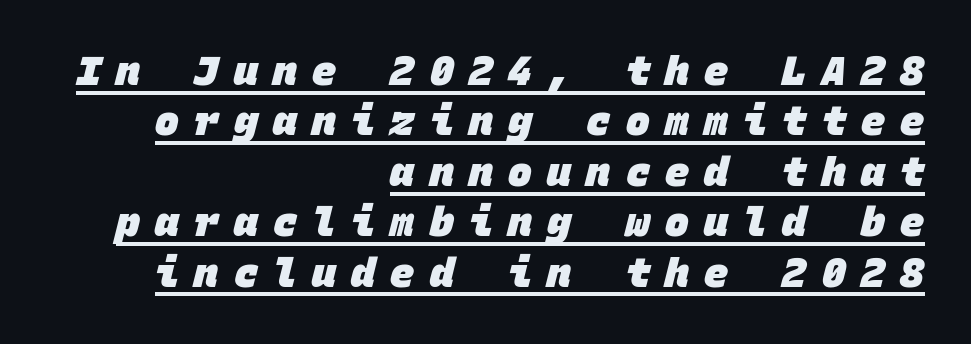
Q: Is the text bold? A: Yes.
Q: Is the typeface a serif or a sans-serif typeface? A: Sans-serif.
Q: Is the text underlined? A: Yes.
Q: How is the paragraph aligned? A: Right-aligned.
Q: Is the spacing between letters normal or unusually wide? A: Unusually wide.
Q: Is the spacing between lines tight, normal or loose? A: Normal.
Q: Width (condensed, normal, or wide)? A: Normal.
Q: Stroke contrast? A: Low.
Q: x-height? A: Large.
Q: Monospaced? A: Yes.
